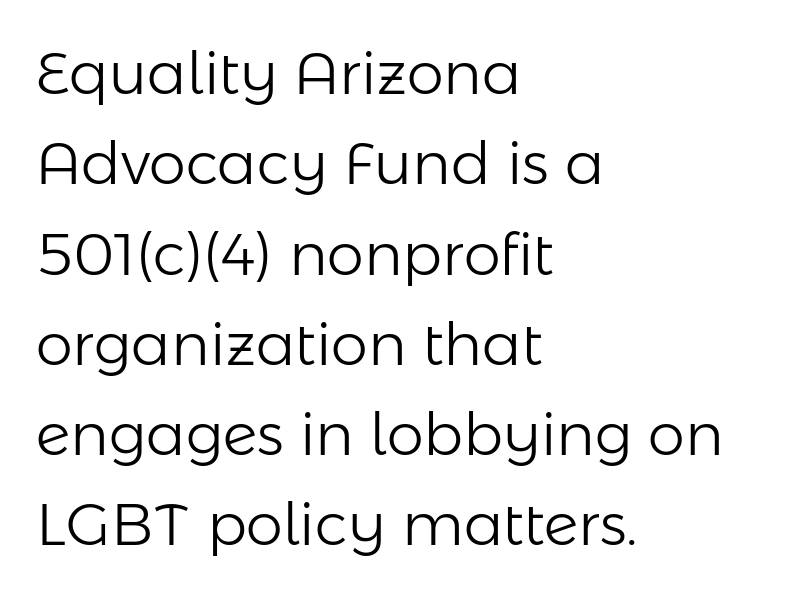
Is this a fixed-width face? No — the glyphs have proportional, varying widths. Lines of text with bare space underneath. Observe the ordinary spacing: letters are neighbours, not strangers. If you measured baseline to baseline, you'd find a middling distance.
